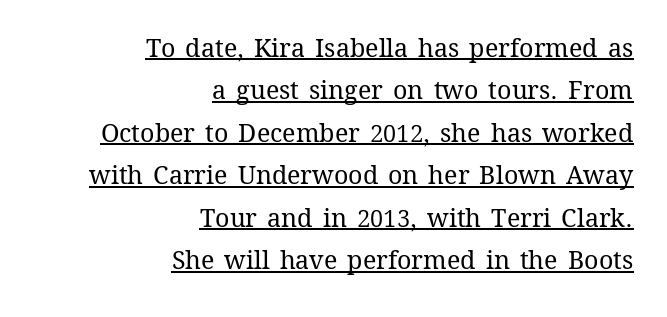
Q: Is the text bold? A: No.
Q: Is the text italic (slanted)? A: No, it is upright.
Q: Is the text underlined? A: Yes.
Q: How is the paragraph aligned? A: Right-aligned.
Q: Is the spacing between letters normal or unusually wide? A: Normal.
Q: Is the spacing between lines tight, normal or loose? A: Normal.
